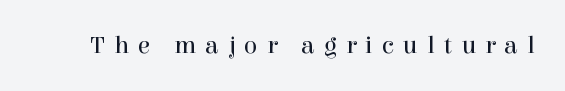
The image shows 25 px text type, upright; set unusually wide letter spacing (+0.37 em), not underlined.
